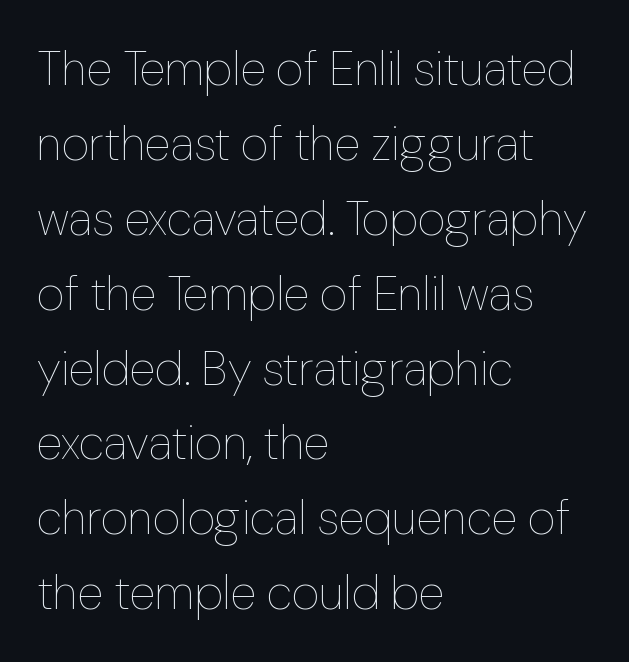
Here the glyphs are tracked normally, forming tight word shapes. This sample uses an upright cut, with every glyph sitting square on the baseline. These lines sit exactly where default settings would place them. Here the designer chose a conventional face with non-uniform glyph widths. Stems and bowls with no extra thickness — not bold.
